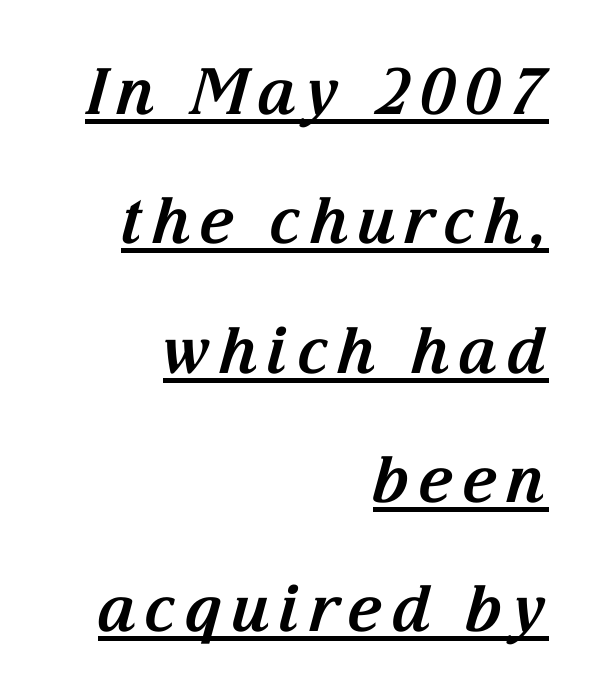
Quick note: underline on. Compared with a flush-left layout, this one pins lines to the opposite, right side. Strokes here are thick enough to call this a true bold. Are there feet on the stems? There are — it's a serif.
